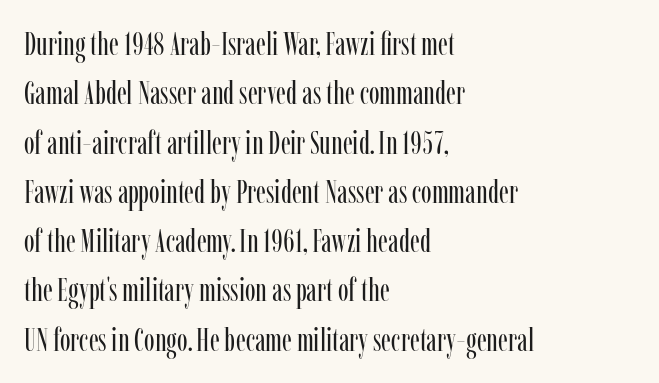
Q: Is the text bold? A: No.
Q: Is the text italic (slanted)? A: No, it is upright.
Q: Is the typeface a serif or a sans-serif typeface? A: Serif.
Q: Is the text underlined? A: No.
Q: How is the paragraph aligned? A: Left-aligned.
Q: Is the spacing between letters normal or unusually wide? A: Normal.
Q: Is the spacing between lines tight, normal or loose? A: Normal.
Q: Width (condensed, normal, or wide)? A: Condensed.
Q: Stroke contrast? A: Low.
Q: x-height? A: Medium.
Q: Monospaced? A: No.
